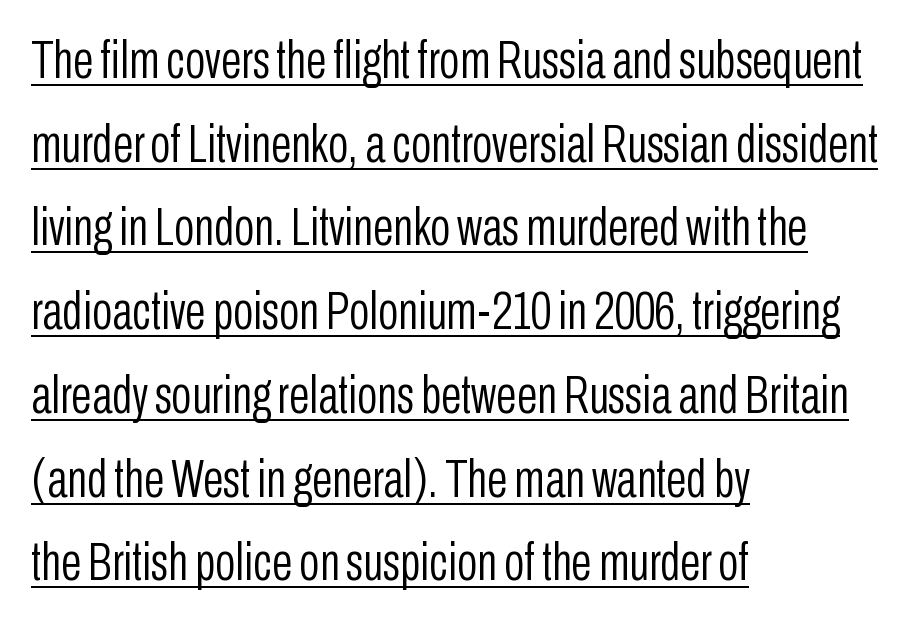
Between one letter and the next there's only the usual sliver of space. One glance says typical: line gaps are just what's usual. Tall strokes in this sample are plumb rather than angled. A quiet, ordinary-to-light weight characterises the typeface. Short and long lines alike share a common starting point at left.
